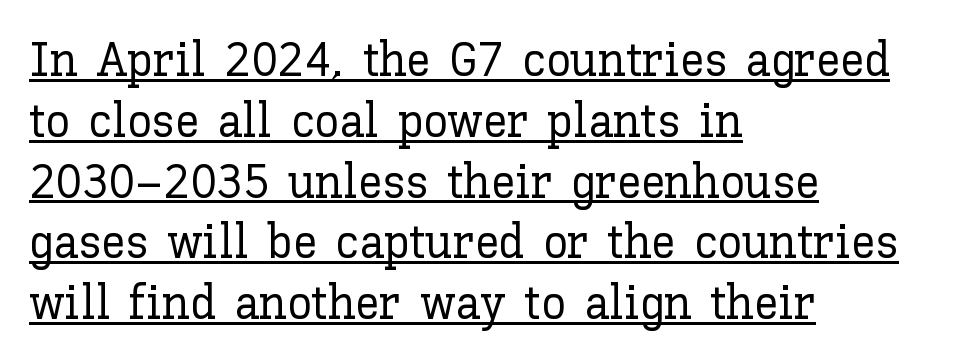
Q: Is the text italic (slanted)? A: No, it is upright.
Q: Is the text underlined? A: Yes.
Q: How is the paragraph aligned? A: Left-aligned.
Q: Is the spacing between letters normal or unusually wide? A: Normal.
Q: Width (condensed, normal, or wide)? A: Normal.
Q: Stroke contrast? A: Low.
Q: x-height? A: Medium.
Q: Monospaced? A: No.
